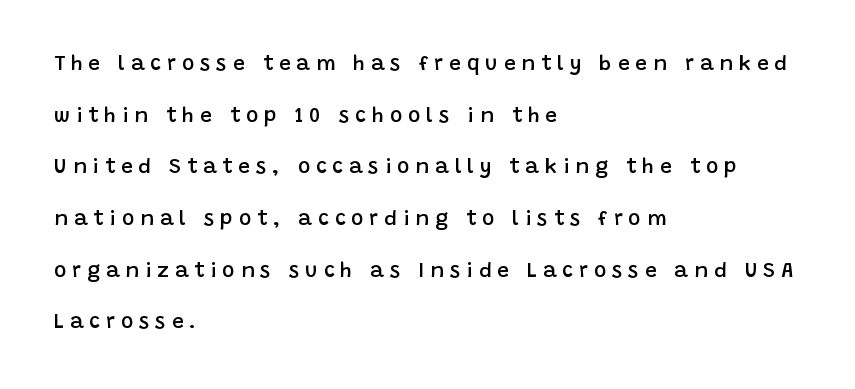
The image shows 21 px text type, upright; set left-aligned, loose line spacing (2.46x), unusually wide letter spacing (+0.28 em), not underlined.
